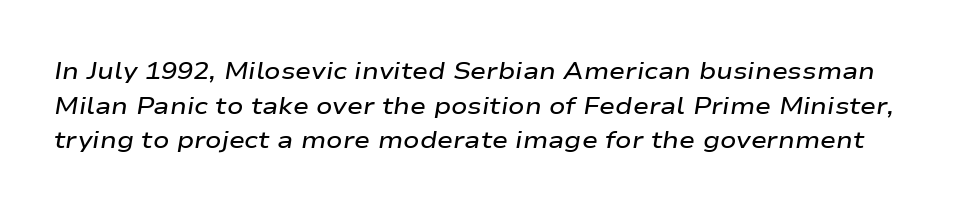
Q: Is the text bold? A: Semi-bold.
Q: Is the text italic (slanted)? A: Yes, it leans right by about 9 degrees.
Q: Is the text underlined? A: No.
Q: Is the spacing between letters normal or unusually wide? A: Normal.
Q: Is the spacing between lines tight, normal or loose? A: Normal.
